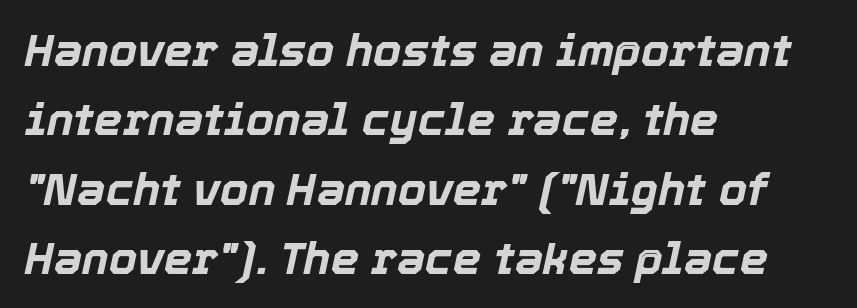
The image shows 45 px bold type, italic (leaning right); set left-aligned, normal line spacing (1.54x), normal letter spacing, not underlined; a medium x-height.
